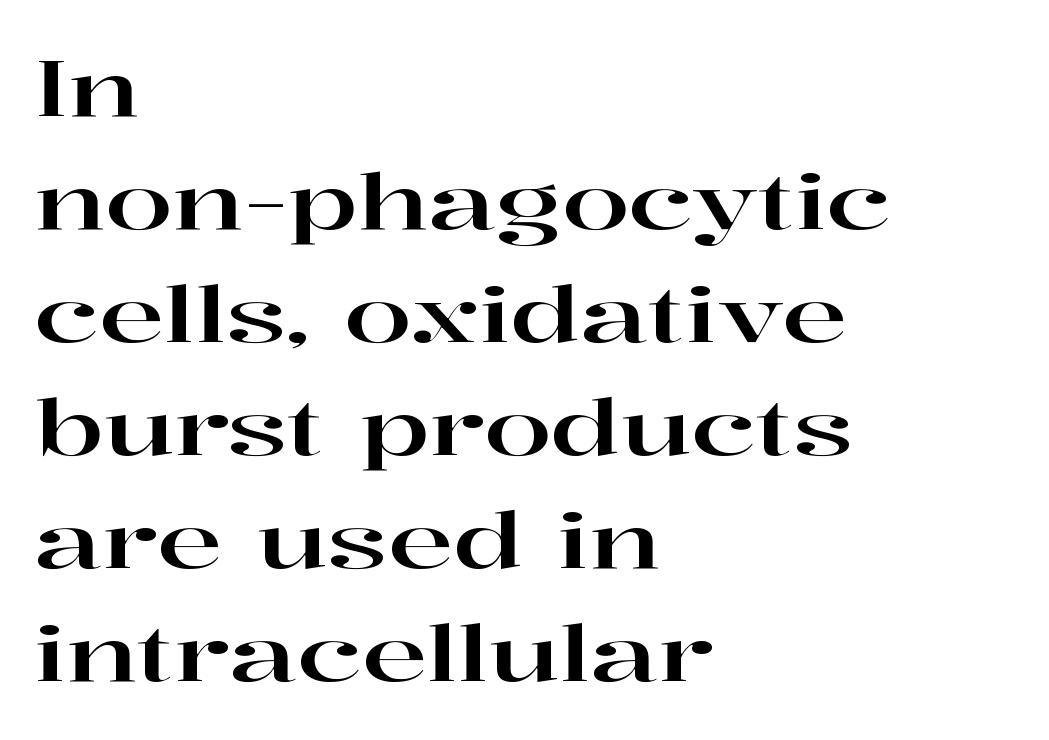
{"serif": "yes", "italic": "no", "width": "wide", "stroke_contrast": "high", "x_height": "medium", "monospaced": "no", "underline": "no", "align": "left", "line_spacing": "normal", "line_spacing_ratio": 1.45, "letter_spacing": "normal", "letter_spacing_em": 0.0, "glyph_px": 78}
